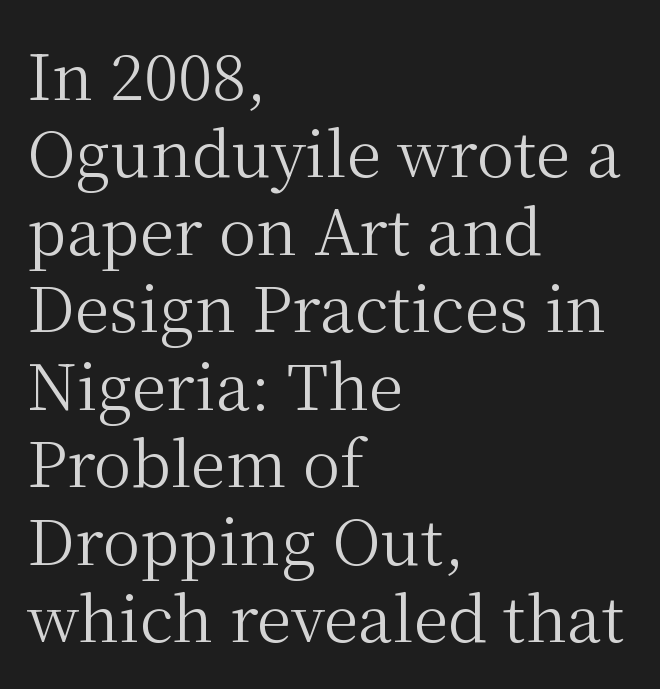
Q: Is the text bold? A: No.
Q: Is the text italic (slanted)? A: No, it is upright.
Q: Is the typeface a serif or a sans-serif typeface? A: Serif.
Q: Is the text underlined? A: No.
Q: How is the paragraph aligned? A: Left-aligned.
Q: Is the spacing between letters normal or unusually wide? A: Normal.
Q: Width (condensed, normal, or wide)? A: Normal.
Q: Stroke contrast? A: Medium.
Q: x-height? A: Medium.
Q: Monospaced? A: No.
